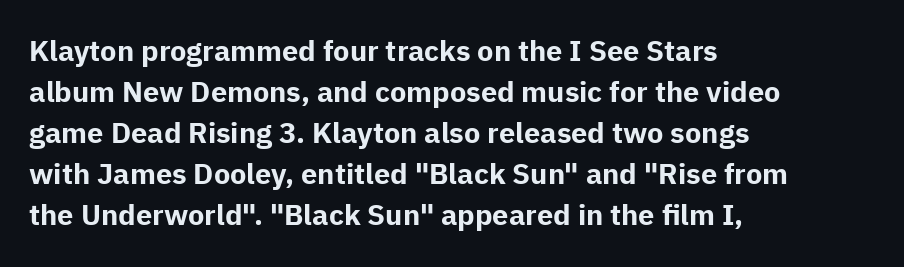
Q: Is the text bold? A: Yes.
Q: Is the text italic (slanted)? A: No, it is upright.
Q: Is the typeface a serif or a sans-serif typeface? A: Sans-serif.
Q: Is the text underlined? A: No.
Q: How is the paragraph aligned? A: Left-aligned.
Q: Is the spacing between letters normal or unusually wide? A: Normal.
Q: Is the spacing between lines tight, normal or loose? A: Normal.
Q: Width (condensed, normal, or wide)? A: Normal.
Q: Stroke contrast? A: Low.
Q: x-height? A: Medium.
Q: Monospaced? A: No.
